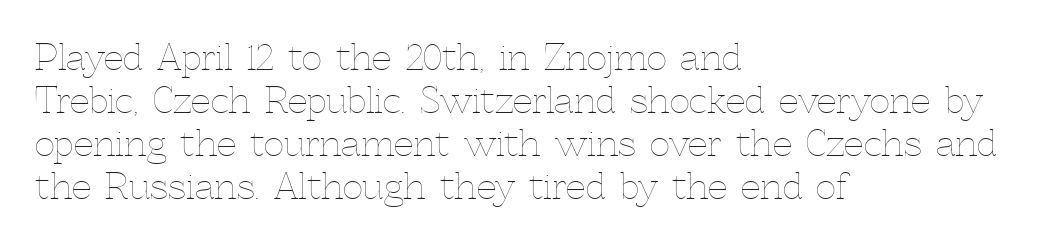
The image shows 35 px thin type, upright; set left-aligned, line spacing 1.23x, normal letter spacing, not underlined; a medium x-height.
